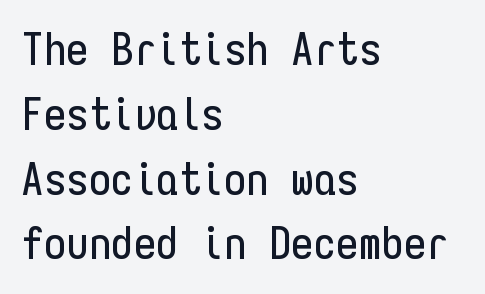
Q: Is the text italic (slanted)? A: No, it is upright.
Q: Is the typeface a serif or a sans-serif typeface? A: Sans-serif.
Q: Is the text underlined? A: No.
Q: How is the paragraph aligned? A: Left-aligned.
Q: Is the spacing between letters normal or unusually wide? A: Normal.
Q: Is the spacing between lines tight, normal or loose? A: Normal.
Q: Width (condensed, normal, or wide)? A: Condensed.
Q: Stroke contrast? A: Low.
Q: x-height? A: Medium.
Q: Monospaced? A: Yes.
